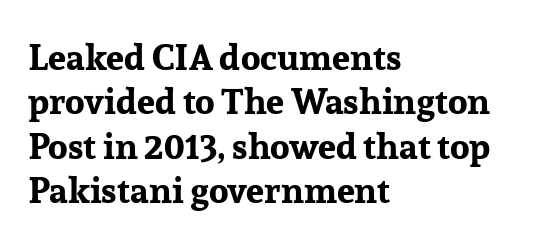
{"serif": "yes", "italic": "no", "bold": "yes", "weight": "bold", "width": "normal", "stroke_contrast": "low", "x_height": "medium", "monospaced": "no", "underline": "no", "align": "left", "line_spacing_ratio": 1.23, "letter_spacing": "normal", "letter_spacing_em": 0.0, "glyph_px": 36}
